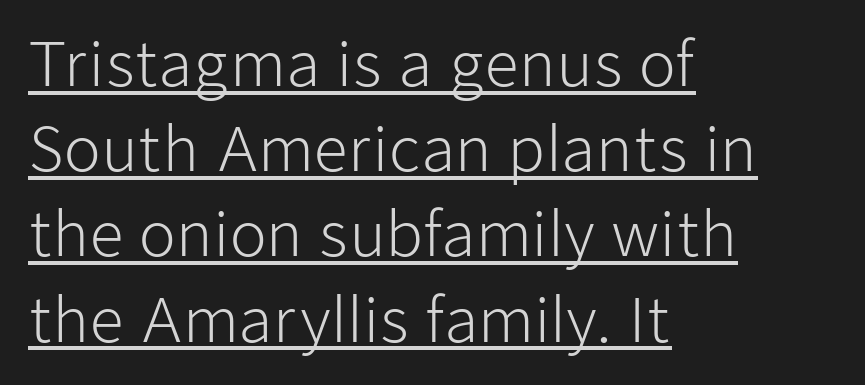
Q: Is the text bold? A: No.
Q: Is the text italic (slanted)? A: No, it is upright.
Q: Is the typeface a serif or a sans-serif typeface? A: Sans-serif.
Q: Is the text underlined? A: Yes.
Q: How is the paragraph aligned? A: Left-aligned.
Q: Is the spacing between letters normal or unusually wide? A: Normal.
Q: Is the spacing between lines tight, normal or loose? A: Normal.
Q: Width (condensed, normal, or wide)? A: Normal.
Q: Stroke contrast? A: Low.
Q: x-height? A: Medium.
Q: Monospaced? A: No.
